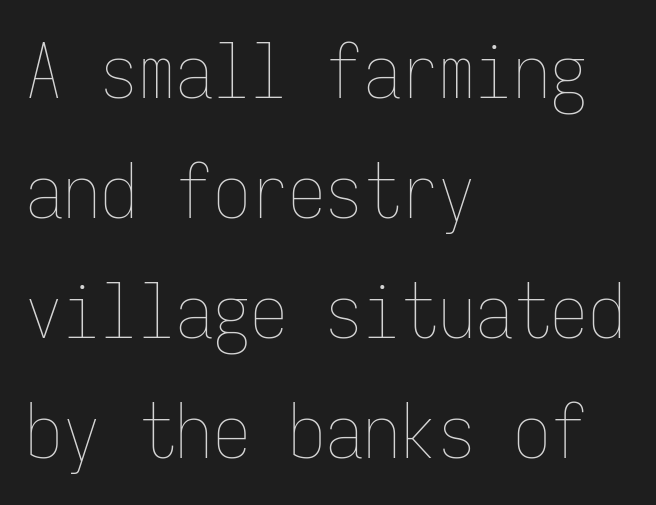
The image shows 75 px thin, condensed type, upright, monospaced; set left-aligned, normal line spacing (1.6x), normal letter spacing, not underlined; low stroke contrast and a medium x-height.
